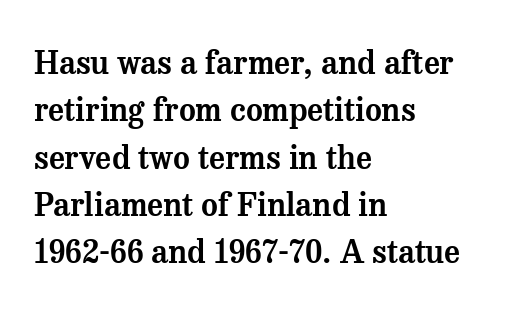
Q: Is the text italic (slanted)? A: No, it is upright.
Q: Is the typeface a serif or a sans-serif typeface? A: Serif.
Q: Is the text underlined? A: No.
Q: How is the paragraph aligned? A: Left-aligned.
Q: Is the spacing between letters normal or unusually wide? A: Normal.
Q: Is the spacing between lines tight, normal or loose? A: Normal.
Q: Width (condensed, normal, or wide)? A: Normal.
Q: Stroke contrast? A: Medium.
Q: x-height? A: Medium.
Q: Monospaced? A: No.
